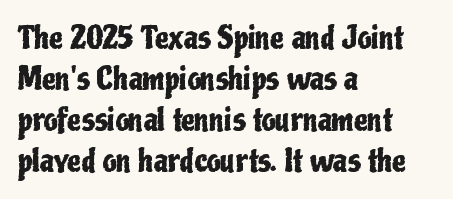
{"serif": "no", "italic": "no", "width": "condensed", "stroke_contrast": "low", "x_height": "medium", "monospaced": "no", "underline": "no", "align": "left", "line_spacing": "normal", "line_spacing_ratio": 1.32, "letter_spacing": "normal", "letter_spacing_em": 0.0, "glyph_px": 31}
